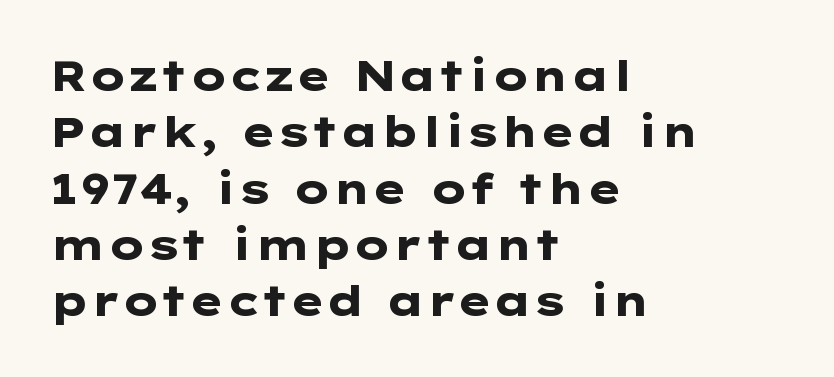
{"serif": "no", "italic": "no", "bold": "yes", "weight": "heavy", "width": "wide", "stroke_contrast": "low", "x_height": "medium", "underline": "no", "align": "left", "line_spacing": "normal", "line_spacing_ratio": 1.34, "letter_spacing": "normal", "letter_spacing_em": 0.0, "glyph_px": 42}
